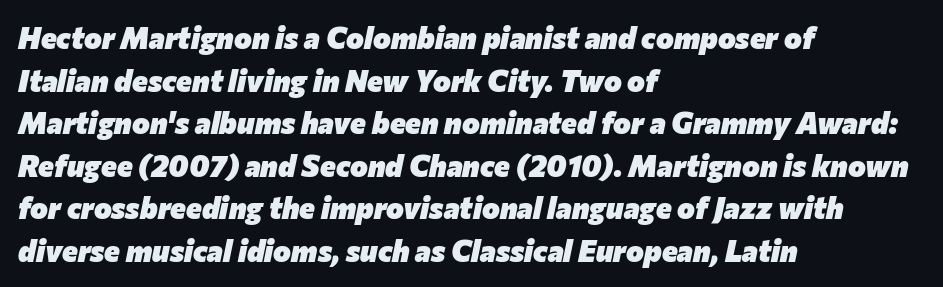
Q: Is the text bold? A: Yes.
Q: Is the text italic (slanted)? A: Yes, it leans right by about 12 degrees.
Q: Is the text underlined? A: No.
Q: How is the paragraph aligned? A: Left-aligned.
Q: Is the spacing between letters normal or unusually wide? A: Normal.
Q: Is the spacing between lines tight, normal or loose? A: Normal.
Q: Width (condensed, normal, or wide)? A: Normal.
Q: Stroke contrast? A: Low.
Q: x-height? A: Medium.
Q: Monospaced? A: No.
